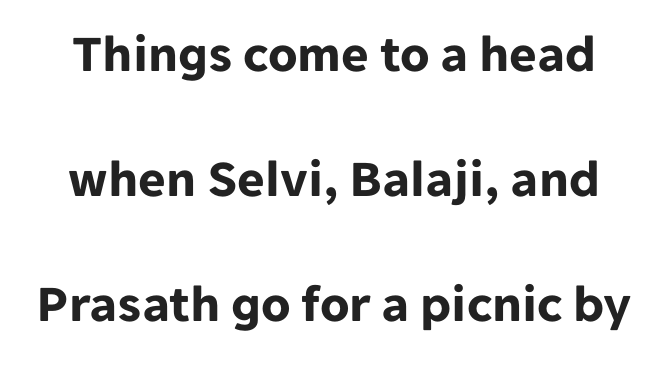
{"serif": "no", "italic": "no", "bold": "yes", "weight": "bold", "width": "normal", "stroke_contrast": "low", "x_height": "medium", "monospaced": "no", "underline": "no", "line_spacing": "loose", "line_spacing_ratio": 2.36, "letter_spacing": "normal", "letter_spacing_em": 0.0, "glyph_px": 53}
